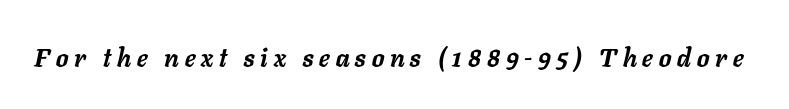
{"italic": "yes", "lean": "right", "slant_degrees": 11, "bold": "yes", "underline": "no", "letter_spacing": "wide", "letter_spacing_em": 0.23, "glyph_px": 26}
